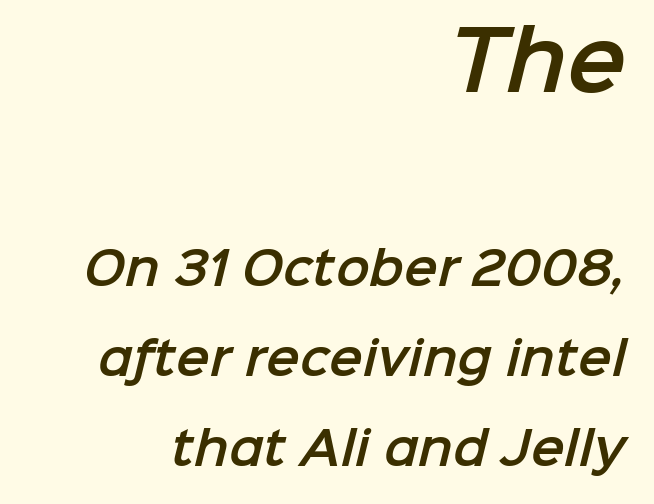
The image shows 79 px sans-serif type; set right-aligned, loose line spacing (2.0x), normal letter spacing, not underlined; the first (top) block is 1.76x larger; low stroke contrast and a medium x-height.
